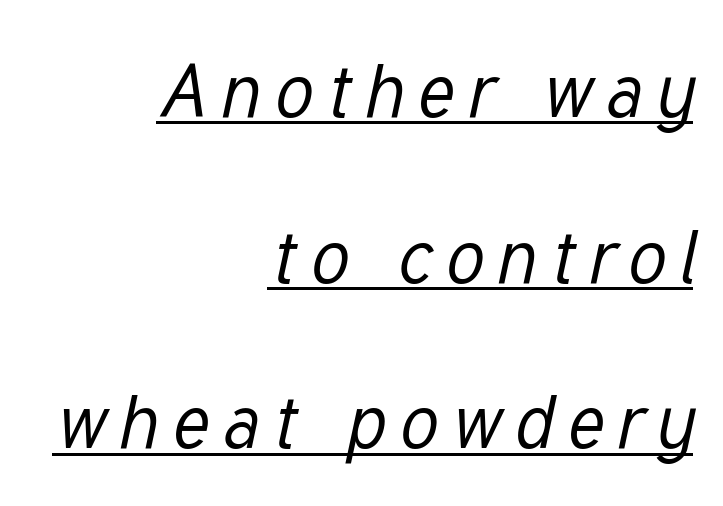
Q: Is the text bold? A: No.
Q: Is the text italic (slanted)? A: Yes, it leans right by about 12 degrees.
Q: Is the text underlined? A: Yes.
Q: How is the paragraph aligned? A: Right-aligned.
Q: Is the spacing between lines tight, normal or loose? A: Loose.
Q: Width (condensed, normal, or wide)? A: Condensed.
Q: Stroke contrast? A: Low.
Q: x-height? A: Medium.
Q: Monospaced? A: No.
